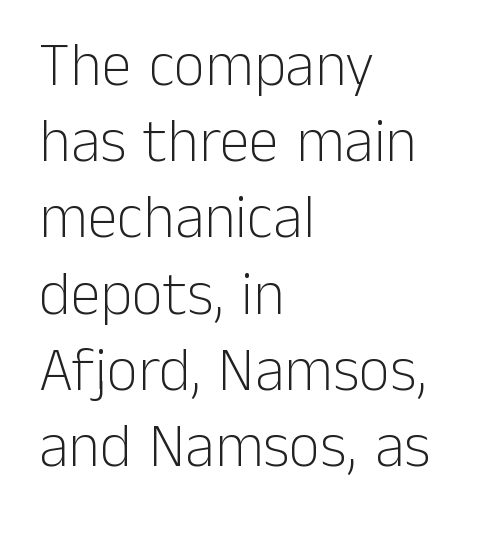
Line beginnings align vertically; line endings do not. Check the space under the baseline: it is left empty. These lines keep a tight, regular rhythm from letter to letter. Classification — sans serif. Regarding leading, the lines here are spaced in the standard way. Note the varied advance widths — an 'i' is clearly narrower than an 'm'.
